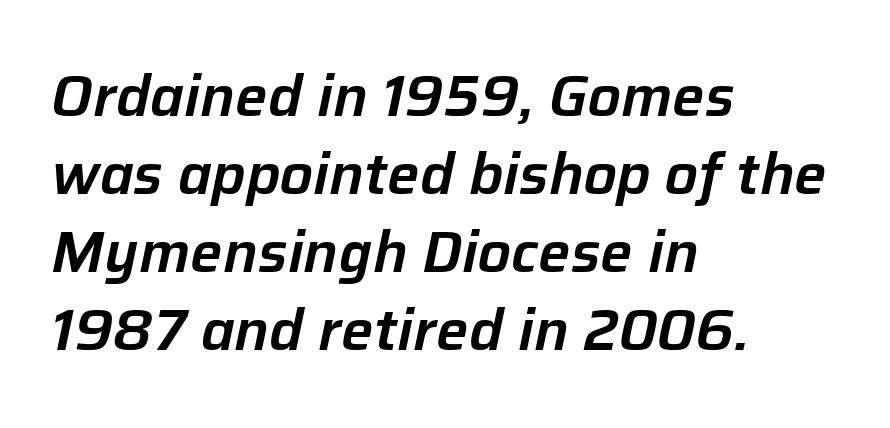
{"italic": "yes", "lean": "right", "slant_degrees": 12, "width": "normal", "stroke_contrast": "low", "x_height": "medium", "monospaced": "no", "underline": "no", "align": "left", "line_spacing": "normal", "line_spacing_ratio": 1.37, "letter_spacing": "normal", "letter_spacing_em": 0.0, "glyph_px": 57}
